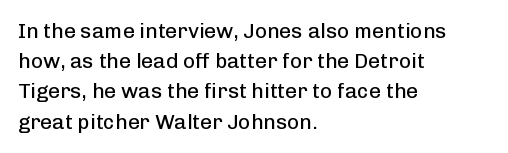
Regarding leading, the lines here are spaced in the standard way. Underline: absent. A classic flush-left, rag-right setting is used for this passage. Every character sits straight up, as roman type does.
